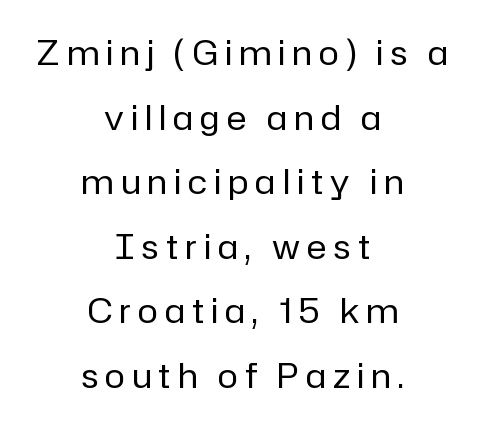
Q: Is the text bold? A: No.
Q: Is the text italic (slanted)? A: No, it is upright.
Q: Is the typeface a serif or a sans-serif typeface? A: Sans-serif.
Q: Is the text underlined? A: No.
Q: How is the paragraph aligned? A: Centered.
Q: Is the spacing between letters normal or unusually wide? A: Unusually wide.
Q: Is the spacing between lines tight, normal or loose? A: Loose.
Q: Width (condensed, normal, or wide)? A: Normal.
Q: Stroke contrast? A: Low.
Q: x-height? A: Medium.
Q: Monospaced? A: No.
